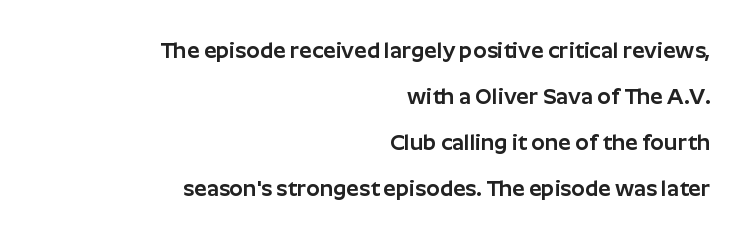
Tall strokes in this sample are plumb rather than angled. This block would shrink considerably if given ordinary leading; it's expanded now. Type without underlining. Students, note that the glyphs here touch the page at normal intervals.
